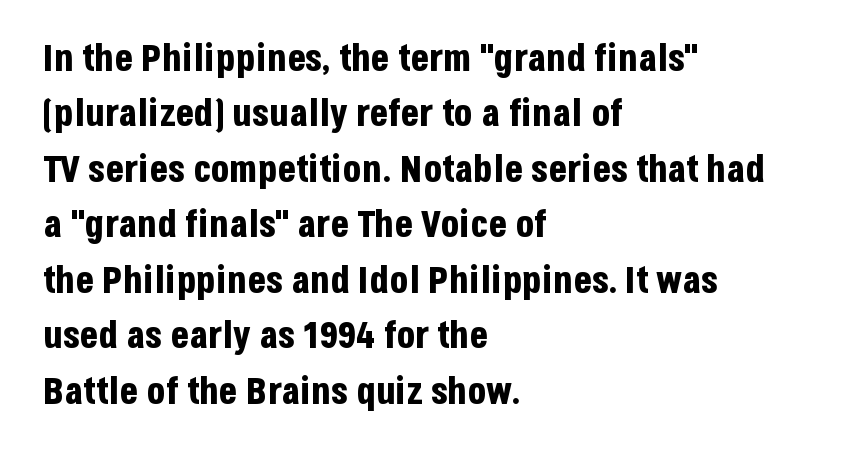
{"serif": "no", "italic": "no", "bold": "yes", "weight": "bold", "width": "condensed", "stroke_contrast": "low", "x_height": "large", "monospaced": "no", "underline": "no", "align": "left", "line_spacing": "normal", "line_spacing_ratio": 1.46, "letter_spacing": "normal", "letter_spacing_em": 0.0, "glyph_px": 38}
